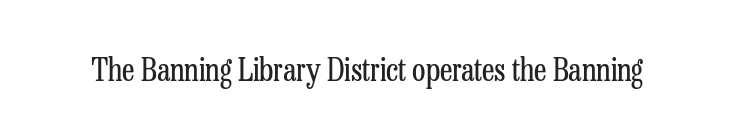
{"serif": "yes", "italic": "no", "bold": "no", "weight": "regular", "width": "condensed", "stroke_contrast": "low", "x_height": "medium", "monospaced": "no", "underline": "no", "letter_spacing": "normal", "letter_spacing_em": 0.0, "glyph_px": 31}
